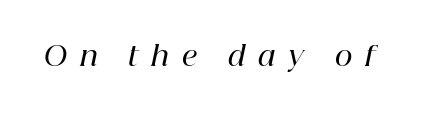
The image shows 27 px text type, italic (leaning right); set unusually wide letter spacing (+0.48 em), not underlined.
